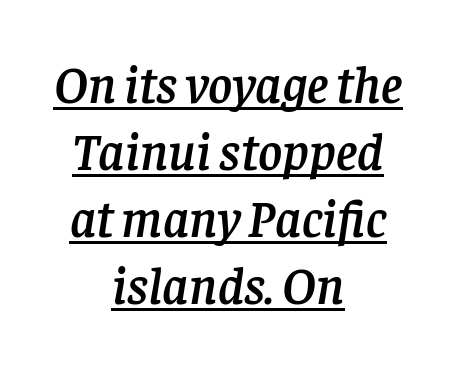
The image shows 52 px serif type, italic (leaning right); set centered, normal line spacing (1.29x), normal letter spacing, underlined; low stroke contrast and a large x-height.
